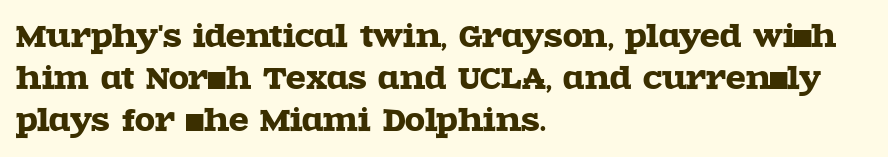
{"serif": "yes", "italic": "no", "width": "wide", "x_height": "large", "monospaced": "no", "underline": "no", "align": "left", "line_spacing": "normal", "line_spacing_ratio": 1.45, "letter_spacing": "normal", "letter_spacing_em": 0.0, "glyph_px": 29}
